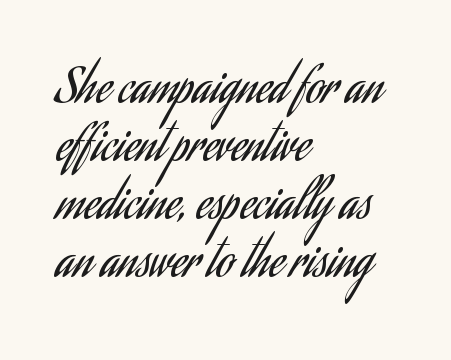
The image shows 48 px regular-weight, condensed sans-serif type; set left-aligned, line spacing 1.21x, normal letter spacing, not underlined; low stroke contrast and a small x-height.
